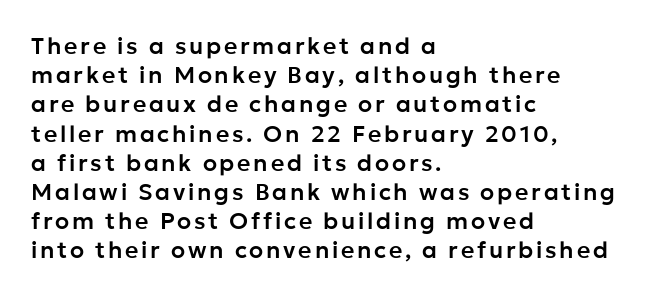
What's the leading like? Ordinary, nothing unusual. Lines of text with bare space underneath. The type sits square on the baseline with zero lean. The ragged edge is on the right, which tells us the setting is flush left.
